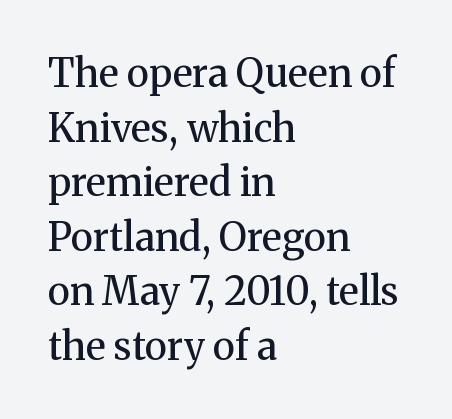
Q: Is the text bold? A: No.
Q: Is the text italic (slanted)? A: No, it is upright.
Q: Is the typeface a serif or a sans-serif typeface? A: Serif.
Q: Is the text underlined? A: No.
Q: How is the paragraph aligned? A: Left-aligned.
Q: Is the spacing between letters normal or unusually wide? A: Normal.
Q: Is the spacing between lines tight, normal or loose? A: Normal.
Q: Width (condensed, normal, or wide)? A: Normal.
Q: Stroke contrast? A: Medium.
Q: x-height? A: Medium.
Q: Monospaced? A: No.
